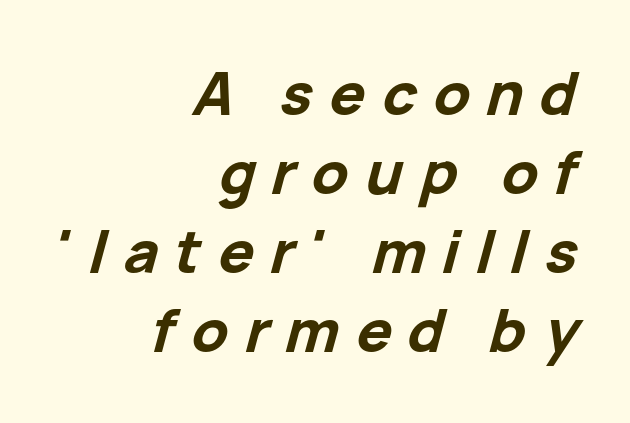
{"italic": "yes", "lean": "right", "slant_degrees": 15, "bold": "yes", "weight": "bold", "width": "normal", "stroke_contrast": "low", "x_height": "medium", "monospaced": "no", "underline": "no", "align": "right", "line_spacing": "normal", "line_spacing_ratio": 1.34, "letter_spacing": "wide", "letter_spacing_em": 0.28, "glyph_px": 59}
